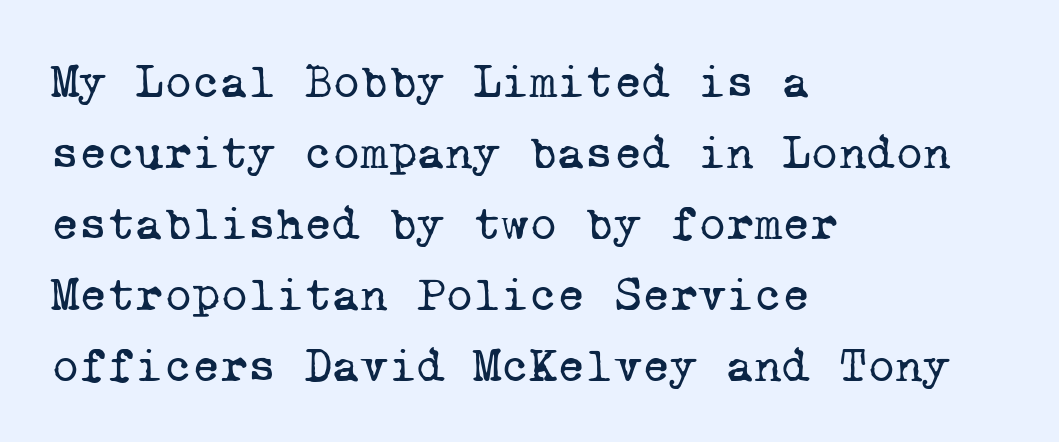
The image shows 48 px regular-weight serif type, monospaced; set left-aligned, normal line spacing (1.48x), normal letter spacing, not underlined; low stroke contrast and a medium x-height.
